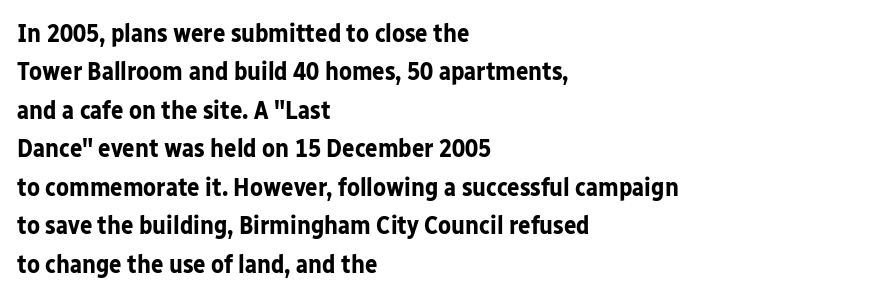
Q: Is the text bold? A: Yes.
Q: Is the text italic (slanted)? A: No, it is upright.
Q: Is the text underlined? A: No.
Q: How is the paragraph aligned? A: Left-aligned.
Q: Is the spacing between letters normal or unusually wide? A: Normal.
Q: Is the spacing between lines tight, normal or loose? A: Normal.
